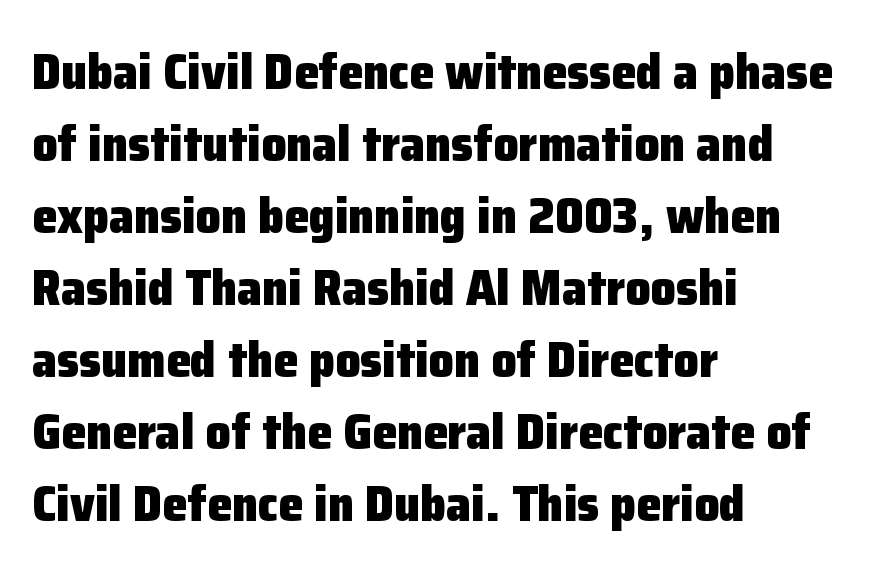
The image shows 50 px heavy sans-serif type, upright; set left-aligned, normal line spacing (1.44x), normal letter spacing, not underlined; low stroke contrast and a medium x-height.
